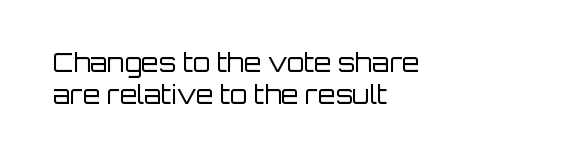
{"italic": "no", "bold": "no", "underline": "no", "align": "left", "line_spacing": "normal", "line_spacing_ratio": 1.27, "letter_spacing": "normal", "letter_spacing_em": 0.0, "glyph_px": 25}
